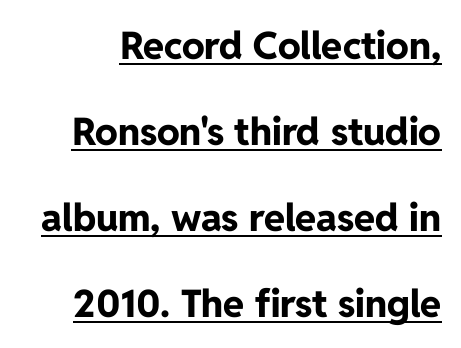
{"serif": "no", "italic": "no", "bold": "yes", "weight": "bold", "width": "normal", "stroke_contrast": "low", "x_height": "medium", "monospaced": "no", "underline": "yes", "line_spacing": "loose", "line_spacing_ratio": 2.26, "letter_spacing": "normal", "letter_spacing_em": 0.0, "glyph_px": 38}
